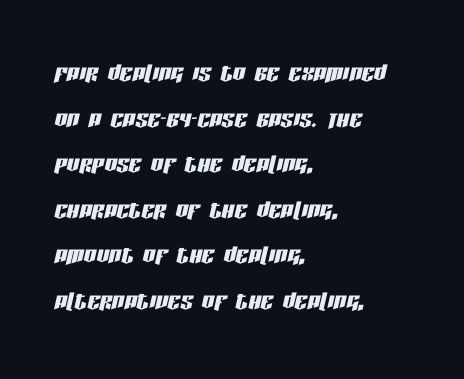
Inter-character spacing is left at the font's built-in metrics. Which margin do the lines hug? The left one — the right edge is uneven. Here the designer chose a conventional face with non-uniform glyph widths. The words here are not underlined. The designer left line spacing at the default.
